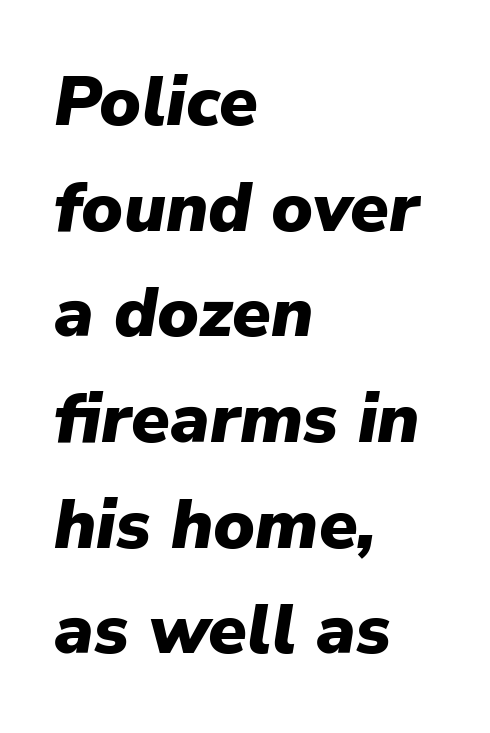
{"italic": "yes", "lean": "right", "slant_degrees": 9, "bold": "yes", "weight": "heavy", "width": "normal", "stroke_contrast": "low", "x_height": "medium", "monospaced": "no", "underline": "no", "align": "left", "line_spacing": "normal", "line_spacing_ratio": 1.51, "letter_spacing": "normal", "letter_spacing_em": 0.0, "glyph_px": 70}
